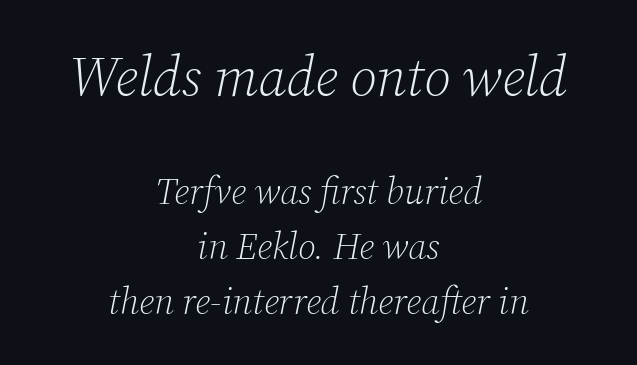
The image shows 56 px light serif type, italic (leaning right); set centered, normal line spacing (1.49x), normal letter spacing, not underlined; the first (top) block is 1.51x larger; low stroke contrast and a medium x-height.
